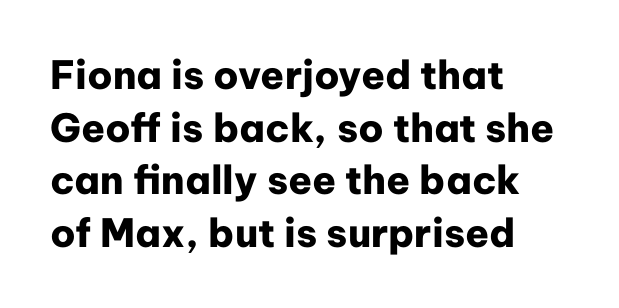
The image shows 39 px heavy sans-serif type, upright; set left-aligned, normal line spacing (1.35x), normal letter spacing, not underlined; low stroke contrast and a medium x-height.
